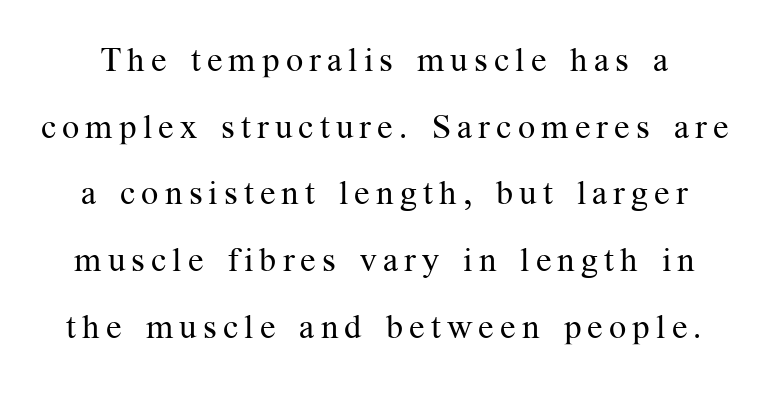
The image shows 34 px regular-weight serif type, upright; set loose line spacing (1.96x), not underlined; medium stroke contrast and a medium x-height.
